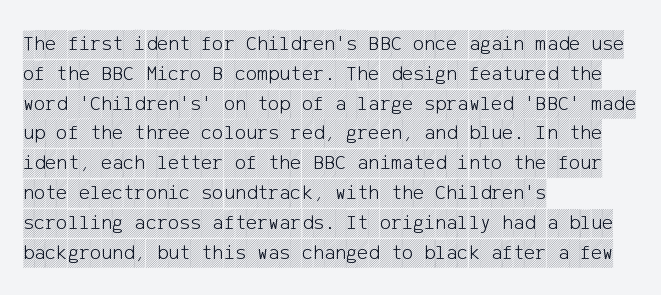
The image shows 21 px text type, upright; set left-aligned, normal line spacing (1.42x), normal letter spacing, not underlined.
